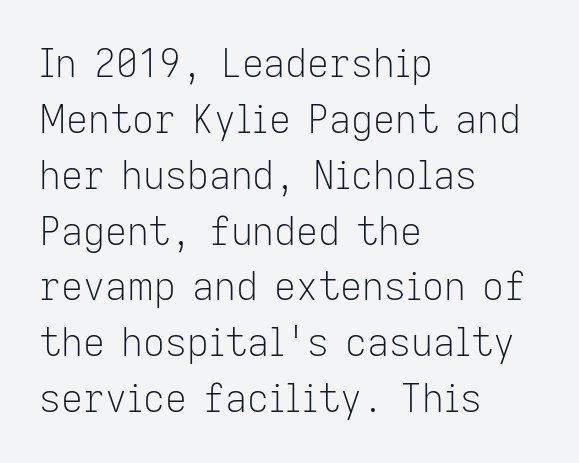
The image shows 38 px light sans-serif type, upright; set left-aligned, normal line spacing (1.47x), normal letter spacing, not underlined; low stroke contrast and a medium x-height.
